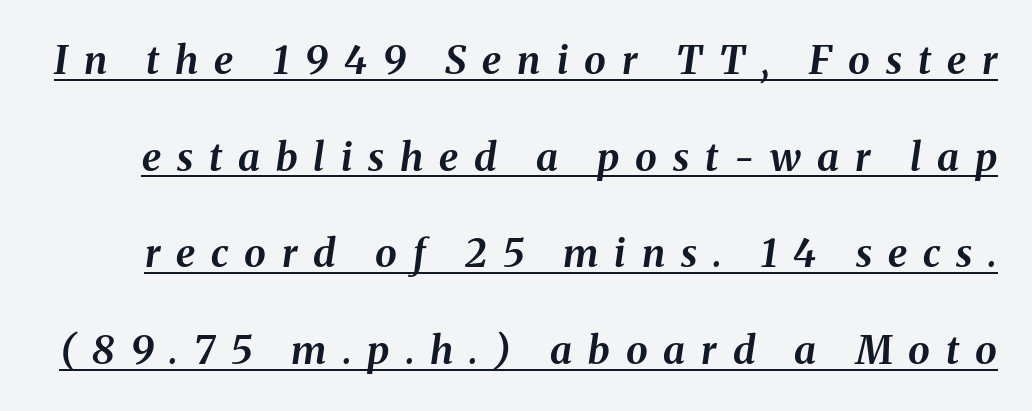
Quick note: italic. Is this a fixed-width face? No — the glyphs have proportional, varying widths. Its strokes are broad and dark, the hallmark of bold type. You can see a thin bar hugging the bottom of the glyphs.
